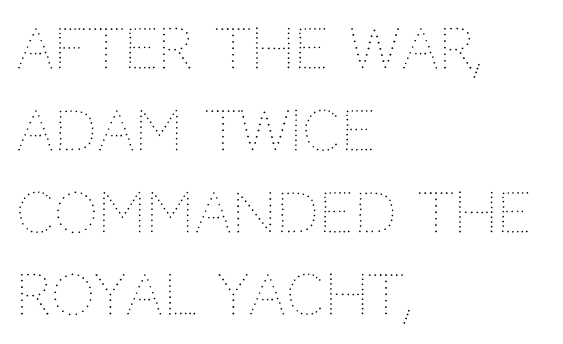
Rows of type keep a routine distance in the vertical direction. The letters advance in unequal steps, a hallmark of proportional type. Is the type heavy? It reads as light-to-regular instead. If you drew a line through each stem, it would be perfectly vertical.
